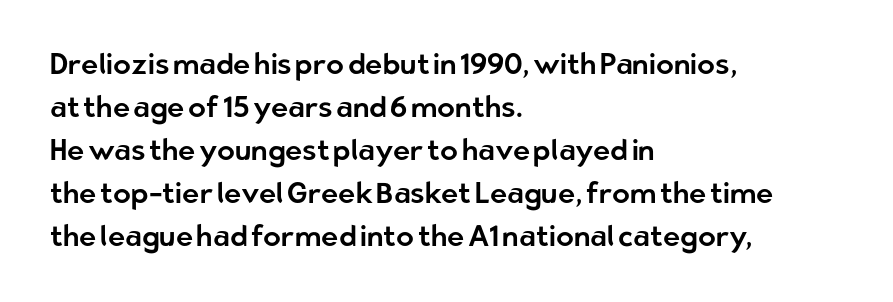
{"serif": "no", "italic": "no", "width": "normal", "stroke_contrast": "low", "x_height": "medium", "monospaced": "no", "underline": "no", "align": "left", "line_spacing": "normal", "line_spacing_ratio": 1.48, "letter_spacing": "normal", "letter_spacing_em": 0.0, "glyph_px": 29}
